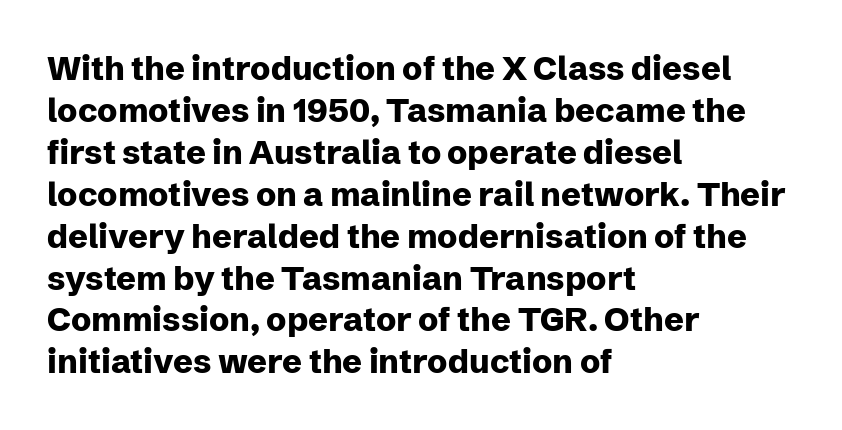
Q: Is the text bold? A: Yes.
Q: Is the text italic (slanted)? A: No, it is upright.
Q: Is the typeface a serif or a sans-serif typeface? A: Sans-serif.
Q: Is the text underlined? A: No.
Q: How is the paragraph aligned? A: Left-aligned.
Q: Is the spacing between letters normal or unusually wide? A: Normal.
Q: Is the spacing between lines tight, normal or loose? A: Normal.
Q: Width (condensed, normal, or wide)? A: Normal.
Q: Stroke contrast? A: Low.
Q: x-height? A: Medium.
Q: Monospaced? A: No.
